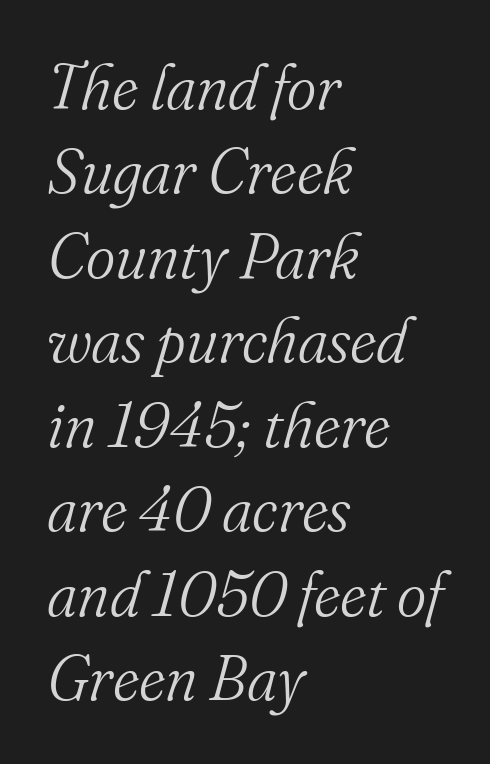
The image shows 63 px light serif type, italic (leaning right); set left-aligned, normal line spacing (1.34x), normal letter spacing, not underlined; medium stroke contrast and a small x-height.
